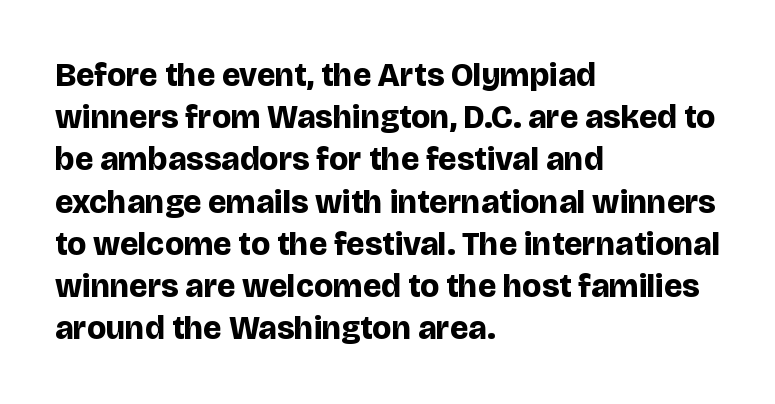
Leading: standard. When letters stand straight like this, we call the style roman or upright. Horizontally, the lines are justified to the leading edge only. Check the space under the baseline: it is left empty. The typesetting leans heavy: a genuine bold. Unlike a traditional serif, this face leaves its strokes unadorned.
